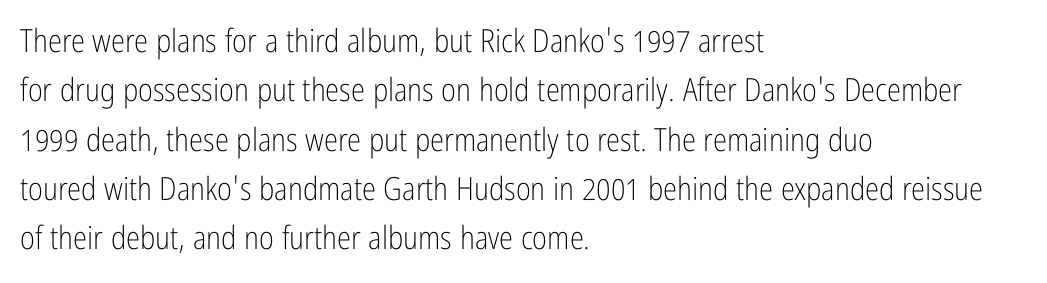
In terms of letterform style, serifs are entirely absent. The face used here is proportionally spaced, like ordinary book or web type. The letters look calm and open, with moderate or lighter stems. The gaps between neighbouring characters are ordinary and unremarkable. The paragraph shown leans on its left margin.
